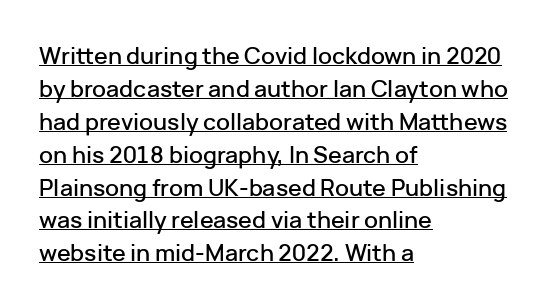
Q: Is the text italic (slanted)? A: No, it is upright.
Q: Is the text underlined? A: Yes.
Q: How is the paragraph aligned? A: Left-aligned.
Q: Is the spacing between letters normal or unusually wide? A: Normal.
Q: Is the spacing between lines tight, normal or loose? A: Normal.
